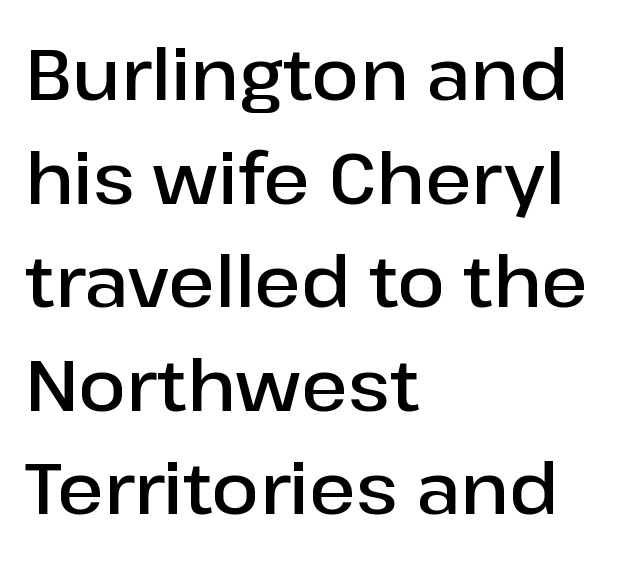
Is this a fixed-width face? No — the glyphs have proportional, varying widths. Its strokes are somewhat broadened, the hallmark of semibold type. In terms of posture, this sample is upright. Examine the stroke ends and you'll find no serifs. The line-height multiplier appears to be the usual default.
